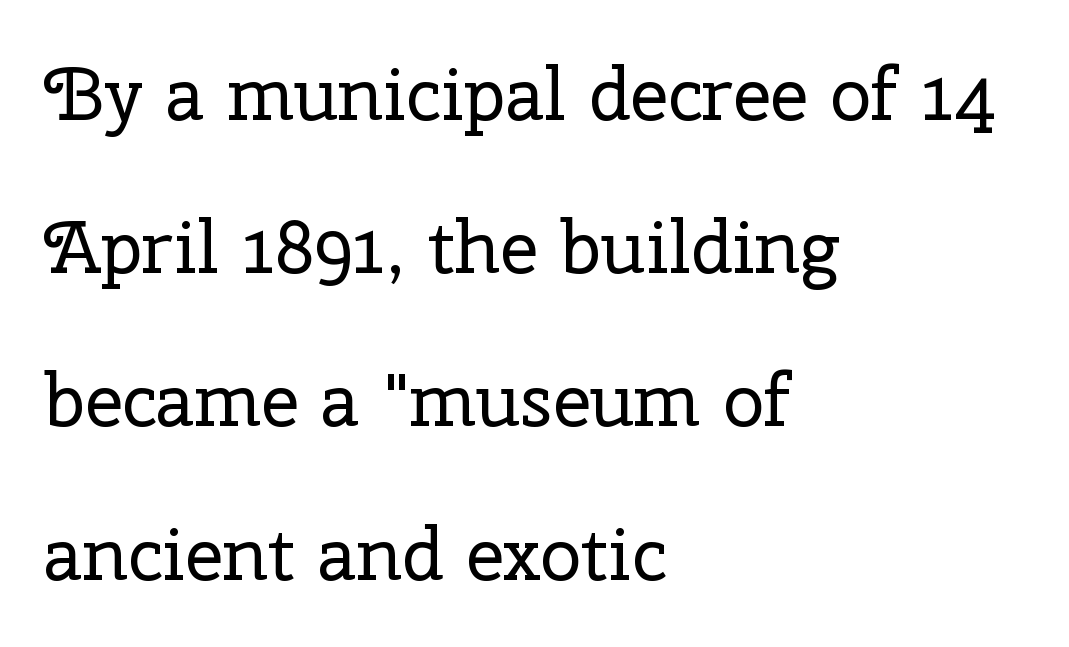
The image shows 74 px regular-weight serif type, upright; set left-aligned, loose line spacing (2.07x), normal letter spacing, not underlined; low stroke contrast and a medium x-height.
